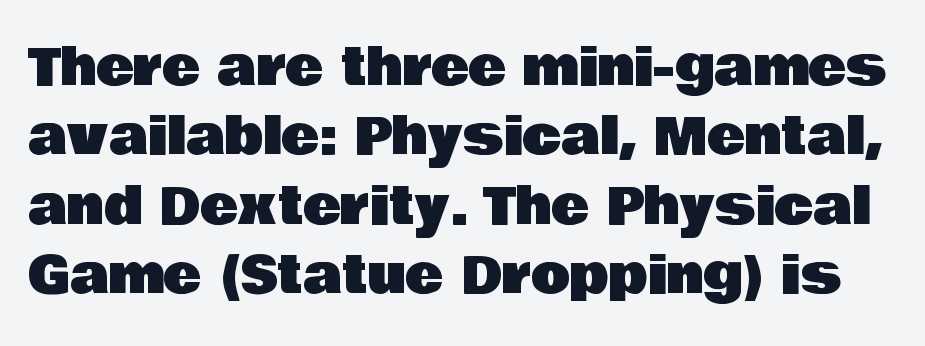
The image shows 51 px sans-serif type, upright; set normal line spacing (1.36x), normal letter spacing, not underlined; low stroke contrast and a large x-height.
